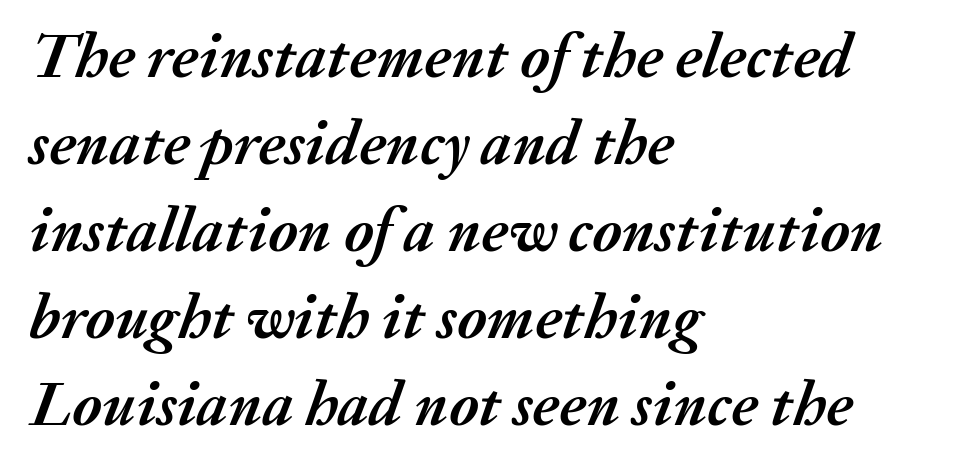
The image shows 63 px semibold type, italic (leaning right); set left-aligned, normal line spacing (1.38x), normal letter spacing, not underlined; medium stroke contrast and a medium x-height.
